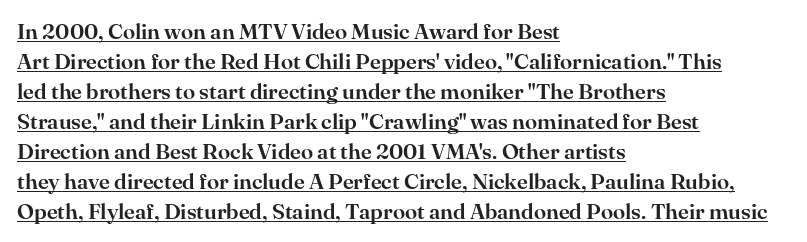
{"italic": "no", "underline": "yes", "align": "left", "line_spacing": "normal", "line_spacing_ratio": 1.36, "letter_spacing": "normal", "letter_spacing_em": 0.0, "glyph_px": 22}
